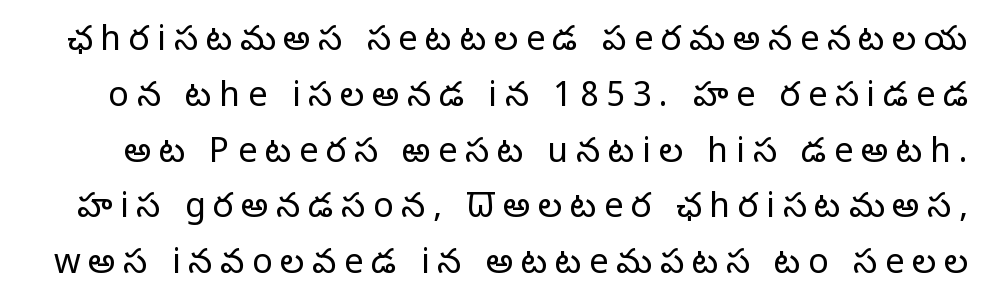
Q: Is the text bold? A: No.
Q: Is the text italic (slanted)? A: No, it is upright.
Q: Is the typeface a serif or a sans-serif typeface? A: Sans-serif.
Q: Is the text underlined? A: No.
Q: Is the spacing between letters normal or unusually wide? A: Unusually wide.
Q: Is the spacing between lines tight, normal or loose? A: Normal.
Q: Width (condensed, normal, or wide)? A: Normal.
Q: Stroke contrast? A: Low.
Q: x-height? A: Medium.
Q: Monospaced? A: No.
